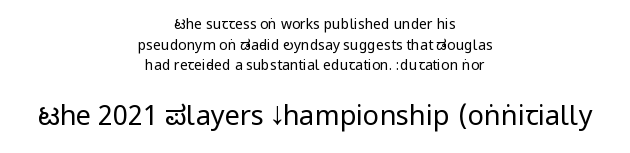
The lines are quadded center. Italic? Not at all — the glyphs are vertical. The letterforms sit at book weight or below. The space beneath each line is pristine and unruled. The second block has been scaled up relative to the first.
